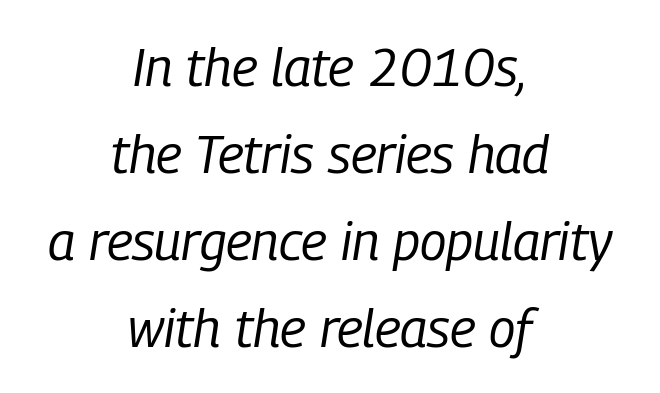
The image shows 53 px regular-weight, condensed type, italic (leaning right); set centered, normal line spacing (1.64x), normal letter spacing, not underlined; low stroke contrast and a medium x-height.
